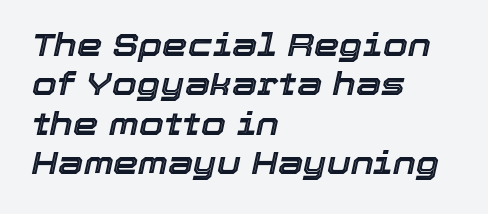
The image shows 32 px text type, italic (leaning right); set left-aligned, line spacing 1.23x, normal letter spacing, not underlined; a medium x-height.
